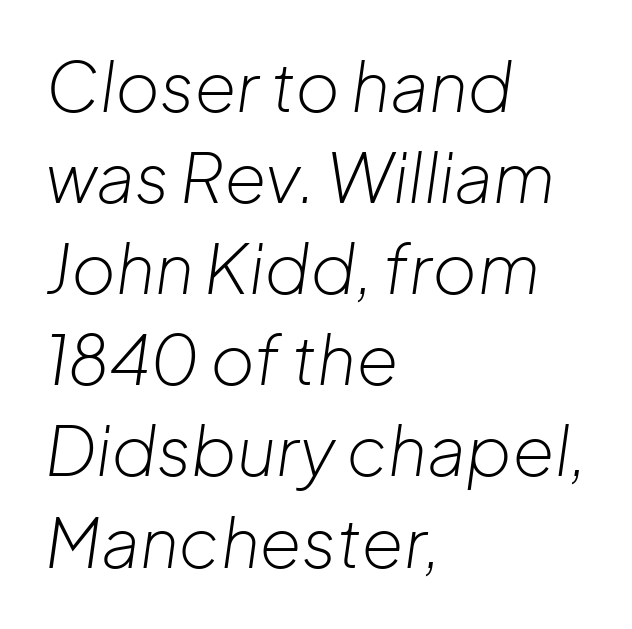
{"italic": "yes", "lean": "right", "slant_degrees": 8, "bold": "no", "weight": "light", "width": "normal", "stroke_contrast": "low", "x_height": "medium", "monospaced": "no", "underline": "no", "align": "left", "line_spacing": "normal", "line_spacing_ratio": 1.34, "letter_spacing": "normal", "letter_spacing_em": 0.0, "glyph_px": 68}
